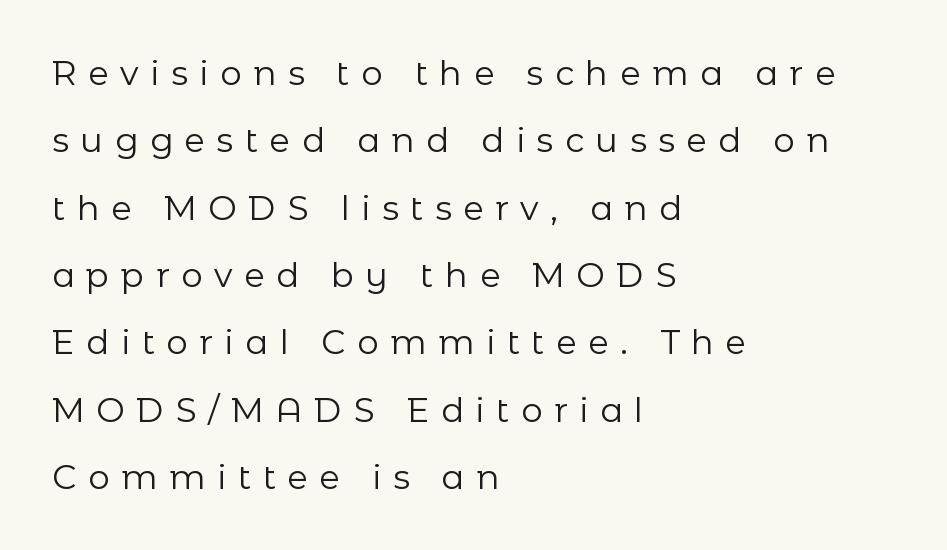
{"serif": "no", "italic": "no", "bold": "no", "weight": "regular", "width": "normal", "stroke_contrast": "low", "x_height": "medium", "monospaced": "no", "underline": "no", "align": "left", "line_spacing": "loose", "line_spacing_ratio": 1.98, "letter_spacing": "wide", "letter_spacing_em": 0.34, "glyph_px": 34}
